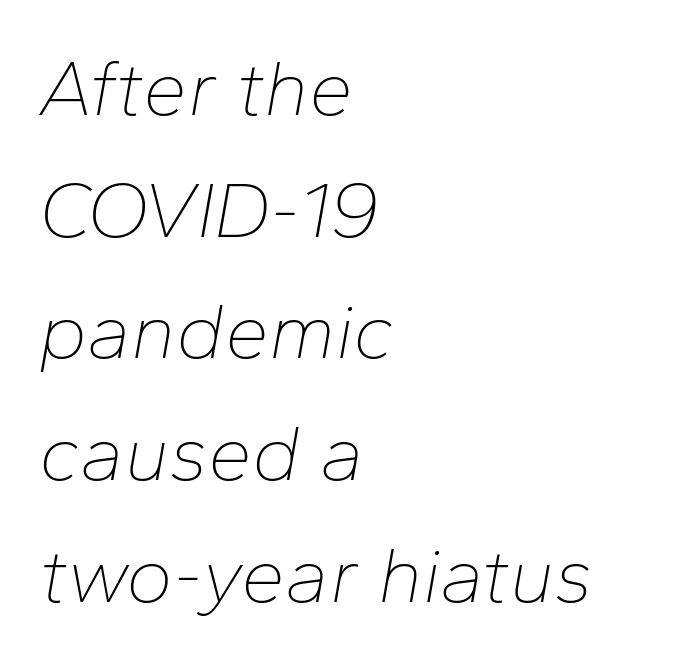
Q: Is the text bold? A: No.
Q: Is the text italic (slanted)? A: Yes, it leans right by about 10 degrees.
Q: Is the text underlined? A: No.
Q: How is the paragraph aligned? A: Left-aligned.
Q: Is the spacing between letters normal or unusually wide? A: Normal.
Q: Is the spacing between lines tight, normal or loose? A: Normal.
Q: Width (condensed, normal, or wide)? A: Normal.
Q: Stroke contrast? A: Low.
Q: x-height? A: Medium.
Q: Monospaced? A: No.
